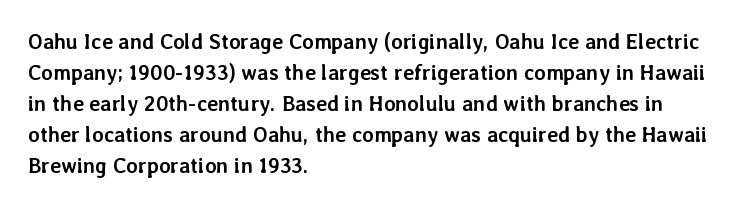
These lines keep a tight, regular rhythm from letter to letter. The typesetting leans heavy: a genuine bold. Line beginnings align vertically; line endings do not. If you drew a line through each stem, it would be perfectly vertical. Letters rest on an invisible, unmarked baseline.
